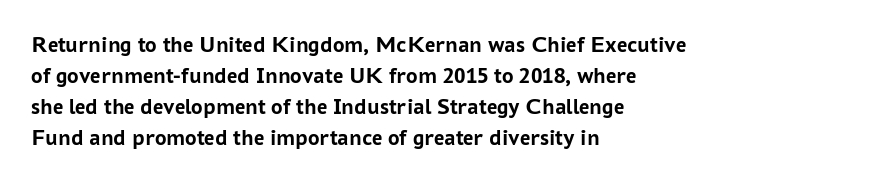
Caption: bold face, heavy strokes. Compared with typical body copy, the letter spacing here is the same. Line starts are locked; line ends wander. The axis of the letterforms is exactly vertical.
